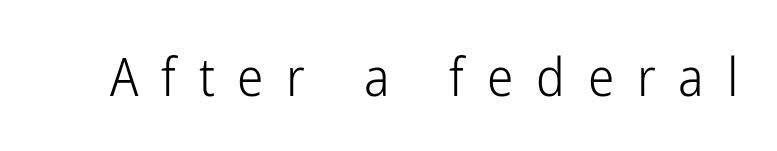
Q: Is the text bold? A: No.
Q: Is the text italic (slanted)? A: No, it is upright.
Q: Is the typeface a serif or a sans-serif typeface? A: Sans-serif.
Q: Is the text underlined? A: No.
Q: Is the spacing between letters normal or unusually wide? A: Unusually wide.
Q: Width (condensed, normal, or wide)? A: Condensed.
Q: Stroke contrast? A: Low.
Q: x-height? A: Medium.
Q: Monospaced? A: No.
